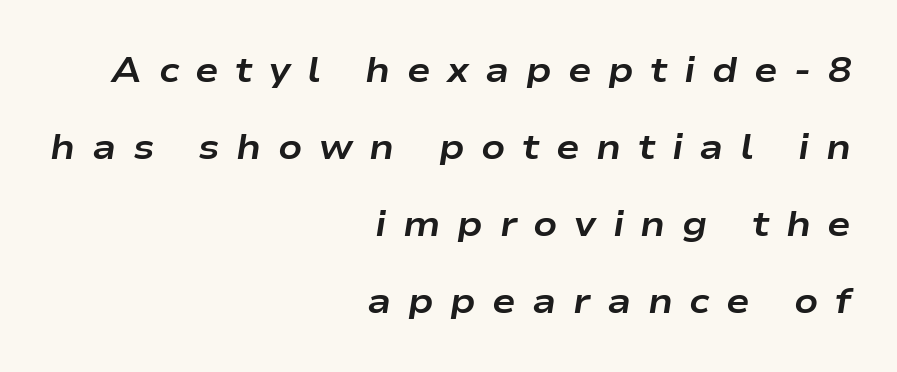
Each letter keeps its own natural width here, so spacing adapts to shape. The space between consecutive lines is lavish. Every row of glyphs terminates at an identical x-position on the right. Honestly, the letter spacing is so wide it's the main thing you notice.
